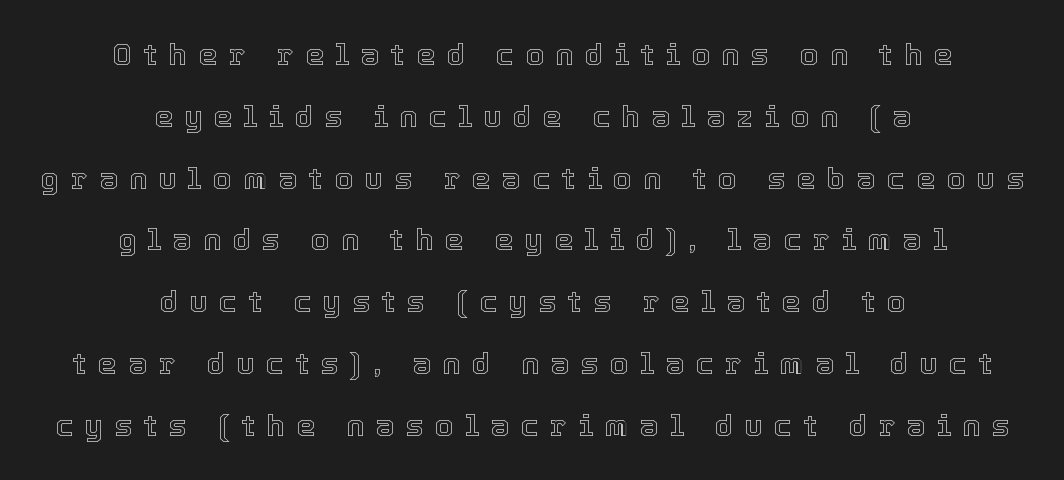
Q: Is the text italic (slanted)? A: No, it is upright.
Q: Is the text underlined? A: No.
Q: How is the paragraph aligned? A: Centered.
Q: Is the spacing between letters normal or unusually wide? A: Unusually wide.
Q: Is the spacing between lines tight, normal or loose? A: Loose.
Q: Width (condensed, normal, or wide)? A: Normal.
Q: x-height? A: Medium.
Q: Monospaced? A: No.
